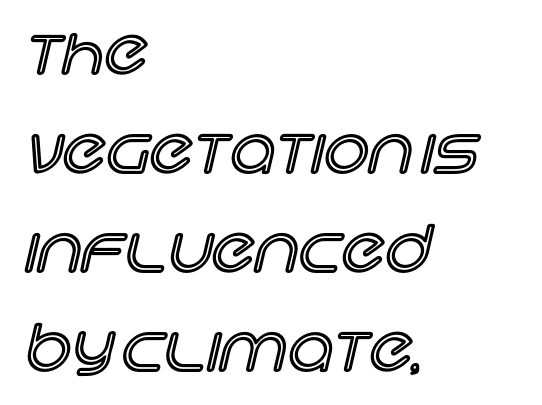
The passage shown has conventional tracking throughout. This sample is left-justified, so line endings fall wherever the words run out. Think of a printed novel: that variable character pitch is what you see here. A clean baseline with only descenders dipping below it.
